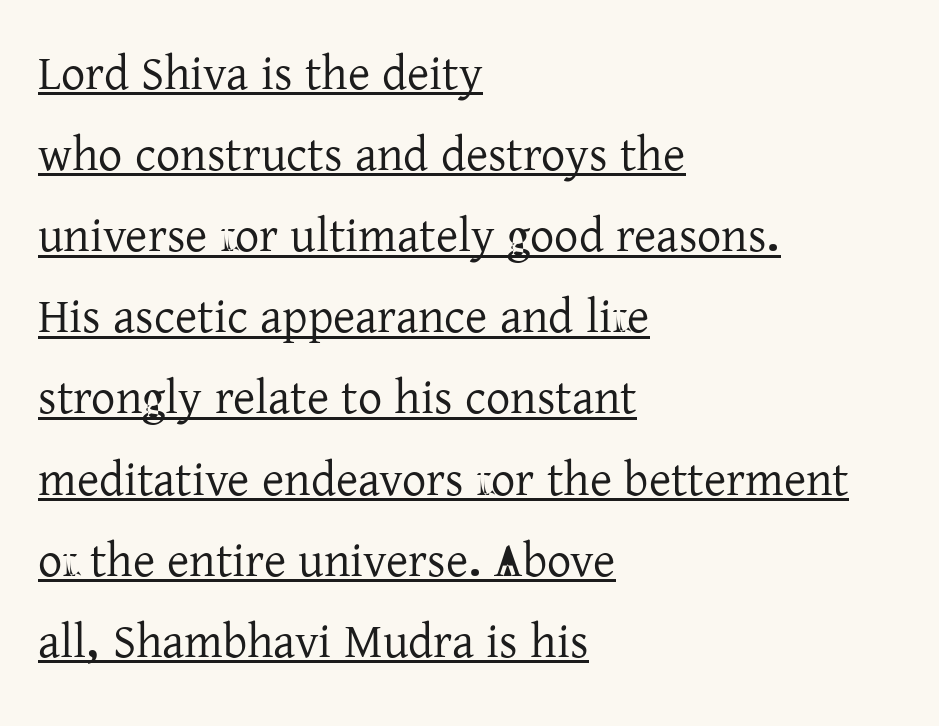
The string is rendered with underlining switched on. Are there feet on the stems? There are — it's a serif. Posture: vertical. The paragraph has a hard left edge and a soft right edge.
